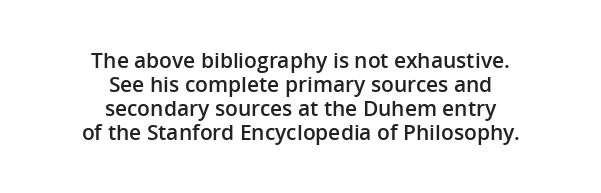
{"italic": "no", "bold": "semi", "underline": "no", "align": "center", "line_spacing": "tight", "line_spacing_ratio": 1.15, "letter_spacing": "normal", "letter_spacing_em": 0.0, "glyph_px": 21}
